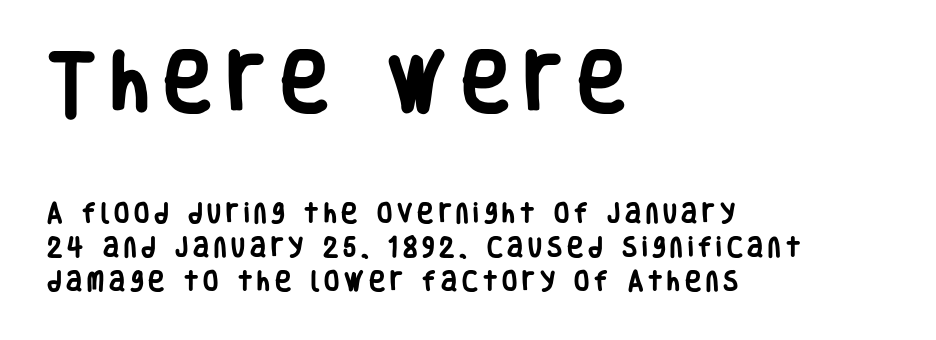
Proportional: the letters do not fall into vertical columns. Italic? Not at all — the glyphs are vertical. Each row of text sits above clean, open space. Does the bottom block carry the larger type? No, the top block does. Compared with typical paragraphs, the rows here are spaced about the same.
